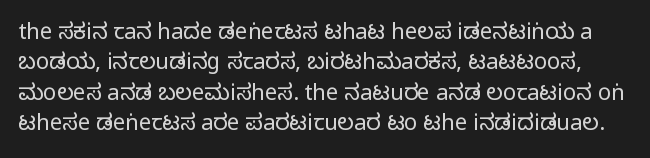
Unlike italic type, these characters show no tilt at all. The passage shown stacks its lines at a standard gap. Weight: not bold — regular or lighter. The gap between lines stays unmarked.
